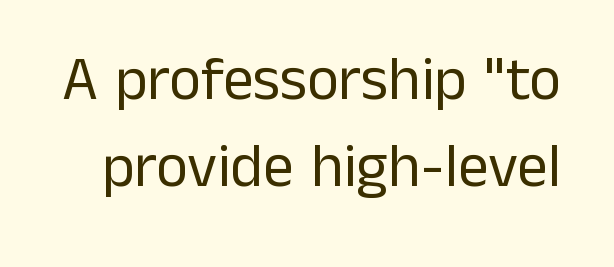
The image shows 61 px regular-weight sans-serif type, upright; set normal line spacing (1.42x), normal letter spacing, not underlined; low stroke contrast and a medium x-height.
